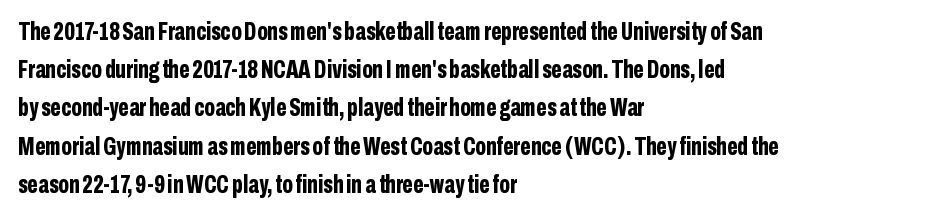
{"italic": "no", "bold": "yes", "underline": "no", "align": "left", "line_spacing": "normal", "line_spacing_ratio": 1.53, "letter_spacing": "normal", "letter_spacing_em": 0.0, "glyph_px": 25}
